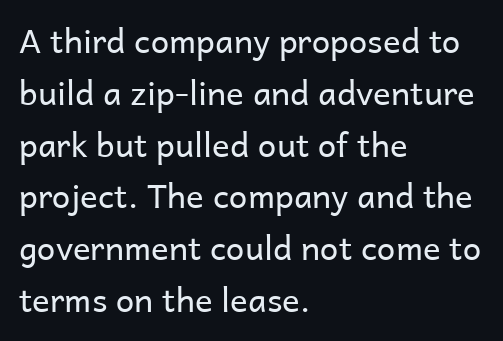
The image shows 33 px regular-weight sans-serif type, upright; set left-aligned, normal line spacing (1.57x), normal letter spacing, not underlined; low stroke contrast and a medium x-height.
